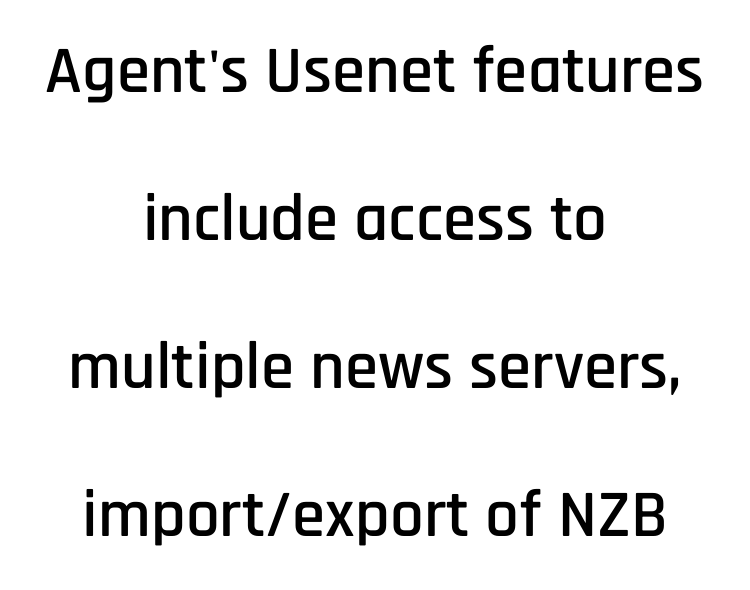
Layout note: lines centered. This sample uses plain, unmodified letter spacing. What's the leading like? Stretched, with rows far apart. Spacing verdict: proportional, widths tailored to each character.
